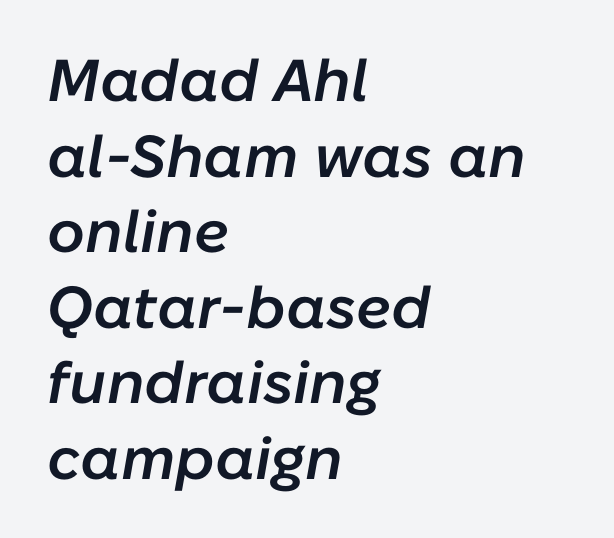
Q: Is the text bold? A: Semi-bold.
Q: Is the text italic (slanted)? A: Yes, it leans right by about 10 degrees.
Q: Is the text underlined? A: No.
Q: How is the paragraph aligned? A: Left-aligned.
Q: Is the spacing between letters normal or unusually wide? A: Normal.
Q: Is the spacing between lines tight, normal or loose? A: Normal.
Q: Width (condensed, normal, or wide)? A: Normal.
Q: Stroke contrast? A: Low.
Q: x-height? A: Medium.
Q: Monospaced? A: No.
